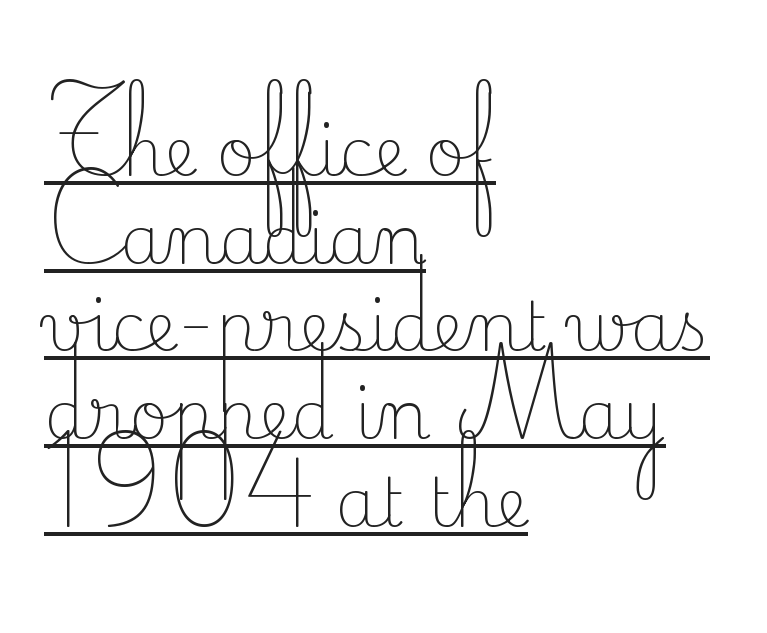
Q: Is the text bold? A: No.
Q: Is the text italic (slanted)? A: No, it is upright.
Q: Is the typeface a serif or a sans-serif typeface? A: Serif.
Q: Is the text underlined? A: Yes.
Q: How is the paragraph aligned? A: Left-aligned.
Q: Is the spacing between letters normal or unusually wide? A: Normal.
Q: Is the spacing between lines tight, normal or loose? A: Normal.
Q: Width (condensed, normal, or wide)? A: Normal.
Q: Stroke contrast? A: Low.
Q: x-height? A: Small.
Q: Monospaced? A: No.
